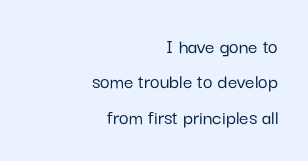
Style check: upright. A clean baseline with only descenders dipping below it. Caption: standard tracking, unaltered. This sample is right-justified, so line beginnings fall wherever the words allow. Interline gaps are of average width in this sample.
